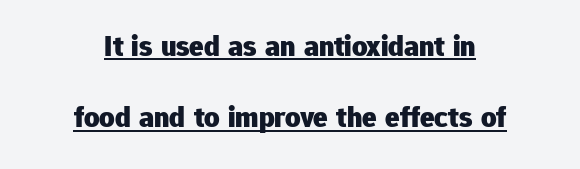
{"serif": "no", "italic": "no", "bold": "yes", "weight": "heavy", "width": "normal", "stroke_contrast": "low", "x_height": "medium", "monospaced": "no", "underline": "yes", "align": "center", "line_spacing": "loose", "line_spacing_ratio": 2.38, "letter_spacing": "normal", "letter_spacing_em": 0.0, "glyph_px": 30}
